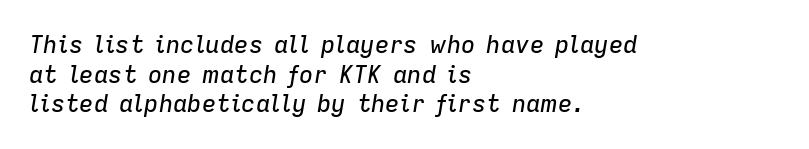
{"italic": "yes", "lean": "right", "slant_degrees": 9, "underline": "no", "align": "left", "line_spacing_ratio": 1.23, "letter_spacing": "normal", "letter_spacing_em": 0.0, "glyph_px": 24}
